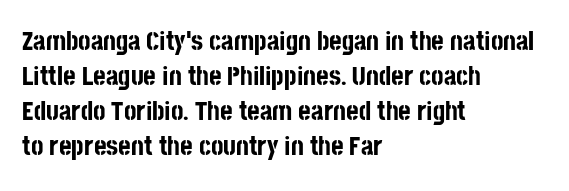
Q: Is the text bold? A: Yes.
Q: Is the text italic (slanted)? A: No, it is upright.
Q: Is the text underlined? A: No.
Q: How is the paragraph aligned? A: Left-aligned.
Q: Is the spacing between letters normal or unusually wide? A: Normal.
Q: Is the spacing between lines tight, normal or loose? A: Normal.
